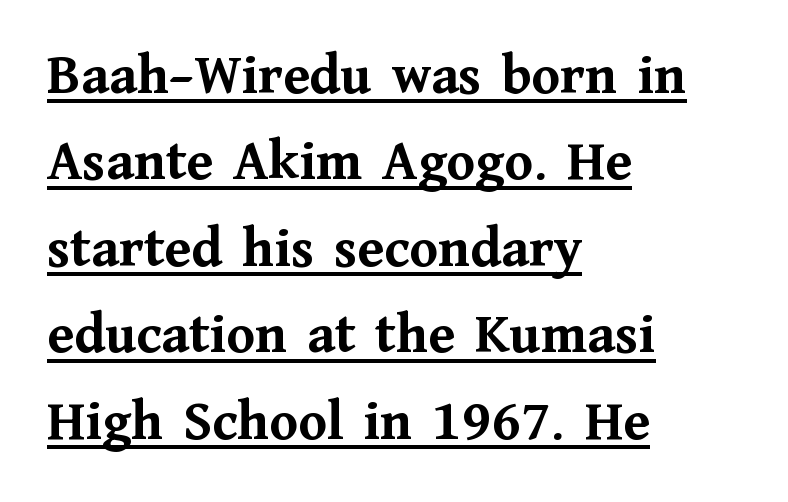
One-word summary of the alignment: left. The passage shown has conventional tracking throughout. The typeface chosen for these lines features serifs. A baseline rule has been typeset under these characters. The sample has been set heavy, in full bold.
